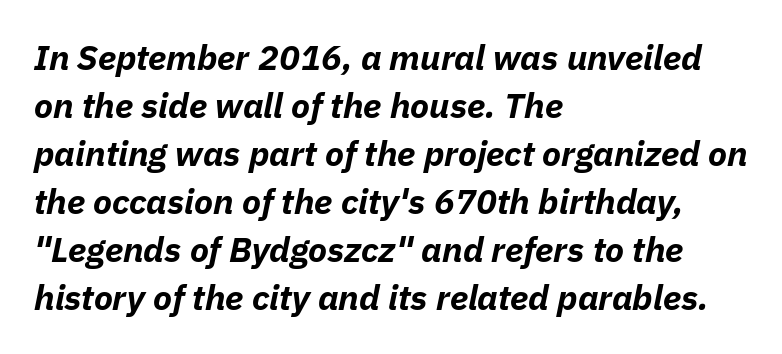
{"italic": "yes", "lean": "right", "slant_degrees": 11, "bold": "yes", "weight": "bold", "width": "normal", "stroke_contrast": "low", "x_height": "medium", "monospaced": "no", "underline": "no", "align": "left", "line_spacing": "normal", "line_spacing_ratio": 1.37, "letter_spacing": "normal", "letter_spacing_em": 0.0, "glyph_px": 35}
